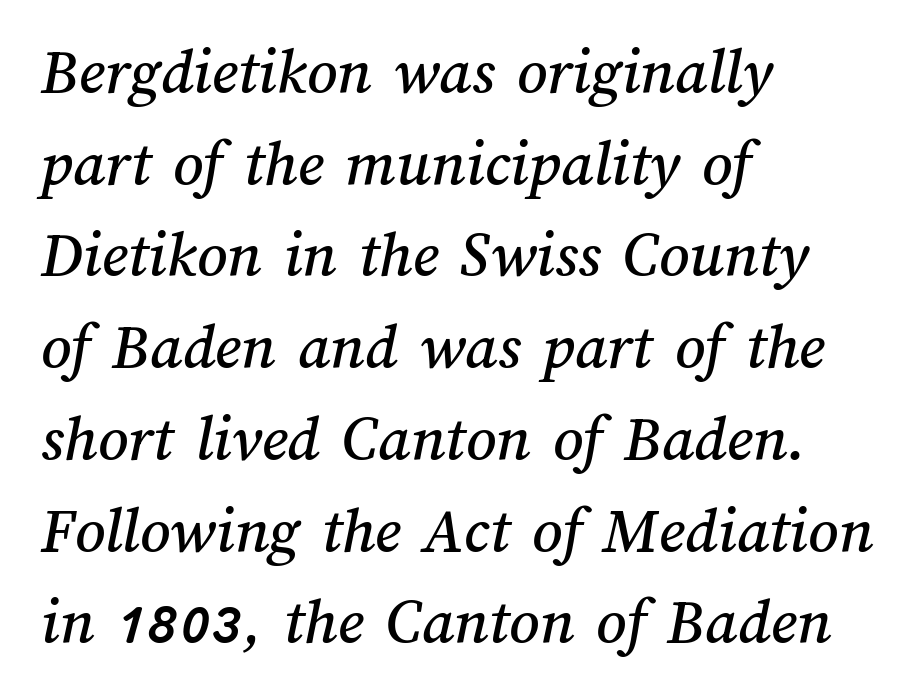
The passage shown stacks its lines at a standard gap. The paragraph shown leans on its left margin. The area under the type is left untouched. The gaps between neighbouring characters are ordinary and unremarkable.
